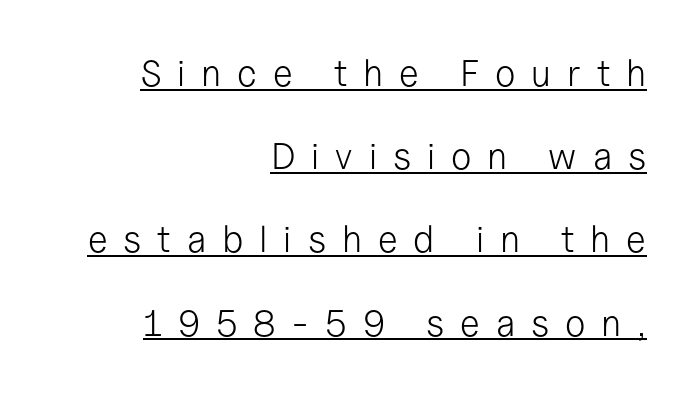
{"serif": "no", "italic": "no", "bold": "no", "weight": "light", "width": "normal", "stroke_contrast": "low", "x_height": "medium", "monospaced": "no", "underline": "yes", "align": "right", "line_spacing": "loose", "line_spacing_ratio": 2.25, "letter_spacing": "wide", "letter_spacing_em": 0.43, "glyph_px": 37}
